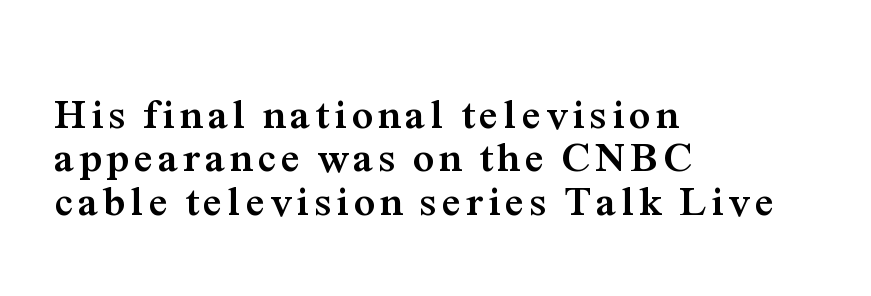
Q: Is the text bold? A: Yes.
Q: Is the text italic (slanted)? A: No, it is upright.
Q: Is the typeface a serif or a sans-serif typeface? A: Serif.
Q: Is the text underlined? A: No.
Q: How is the paragraph aligned? A: Left-aligned.
Q: Is the spacing between lines tight, normal or loose? A: Tight.
Q: Width (condensed, normal, or wide)? A: Normal.
Q: Stroke contrast? A: Medium.
Q: x-height? A: Medium.
Q: Monospaced? A: No.
